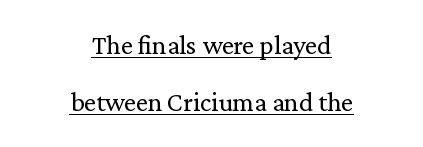
The image shows 27 px text type, upright; set centered, loose line spacing (2.12x), normal letter spacing, underlined.
